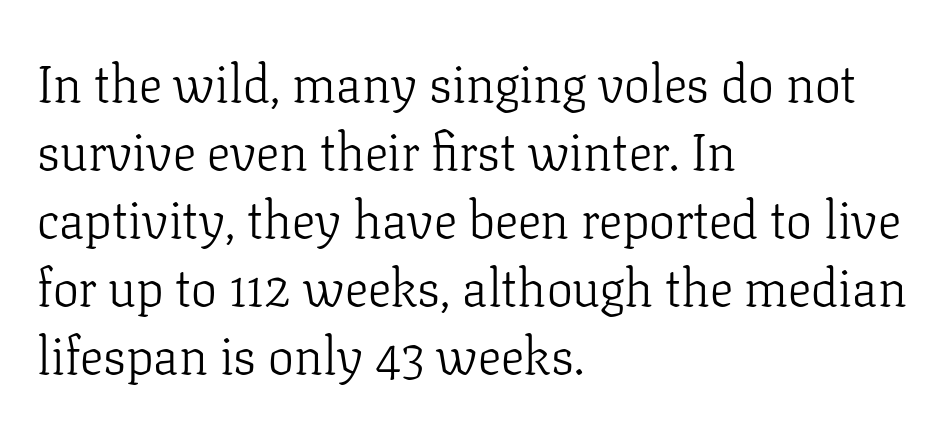
Layout note: lines flush left. Classification — serif. Posture: upright roman. Anything drawn beneath the words? Only blank space. How would I describe the line gaps? Plain and ordinary.
